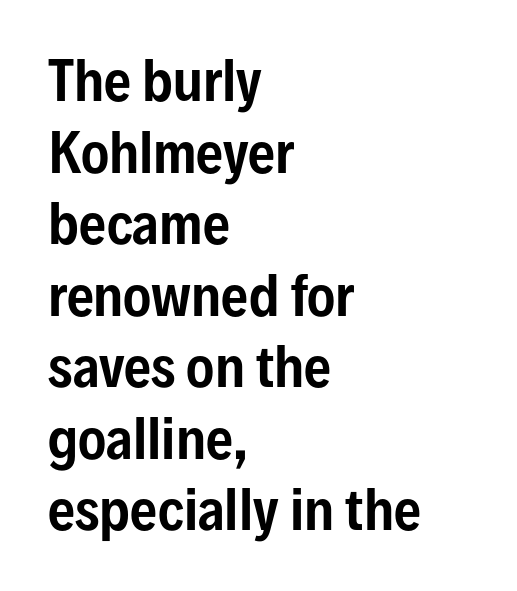
The image shows 53 px condensed sans-serif type, upright; set left-aligned, normal line spacing (1.35x), normal letter spacing, not underlined; low stroke contrast and a medium x-height.
